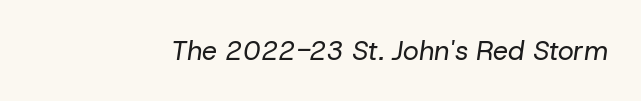
Q: Is the text bold? A: No.
Q: Is the text italic (slanted)? A: Yes, it leans right by about 8 degrees.
Q: Is the text underlined? A: No.
Q: Is the spacing between letters normal or unusually wide? A: Normal.
